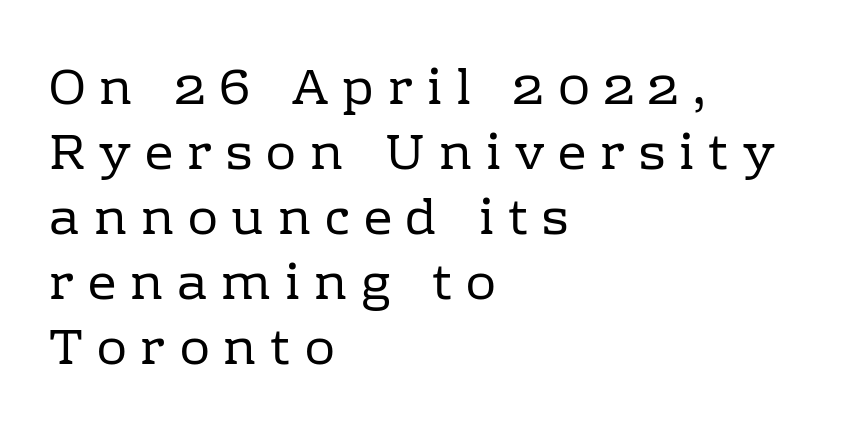
Q: Is the text bold? A: No.
Q: Is the text italic (slanted)? A: No, it is upright.
Q: Is the typeface a serif or a sans-serif typeface? A: Serif.
Q: Is the text underlined? A: No.
Q: How is the paragraph aligned? A: Left-aligned.
Q: Is the spacing between letters normal or unusually wide? A: Unusually wide.
Q: Is the spacing between lines tight, normal or loose? A: Normal.
Q: Width (condensed, normal, or wide)? A: Normal.
Q: Stroke contrast? A: Low.
Q: x-height? A: Medium.
Q: Monospaced? A: No.
